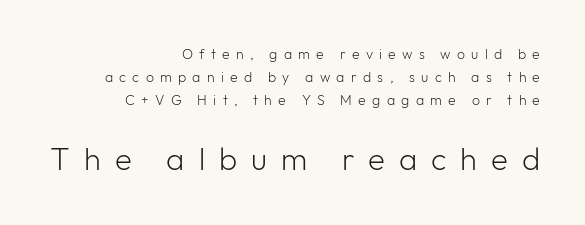
{"serif": "no", "italic": "no", "bold": "no", "weight": "light", "width": "normal", "stroke_contrast": "low", "x_height": "medium", "monospaced": "no", "underline": "no", "align": "right", "line_spacing": "normal", "line_spacing_ratio": 1.65, "letter_spacing": "wide", "letter_spacing_em": 0.45, "larger_block": "second", "size_ratio": 2.21, "glyph_px": 31}
